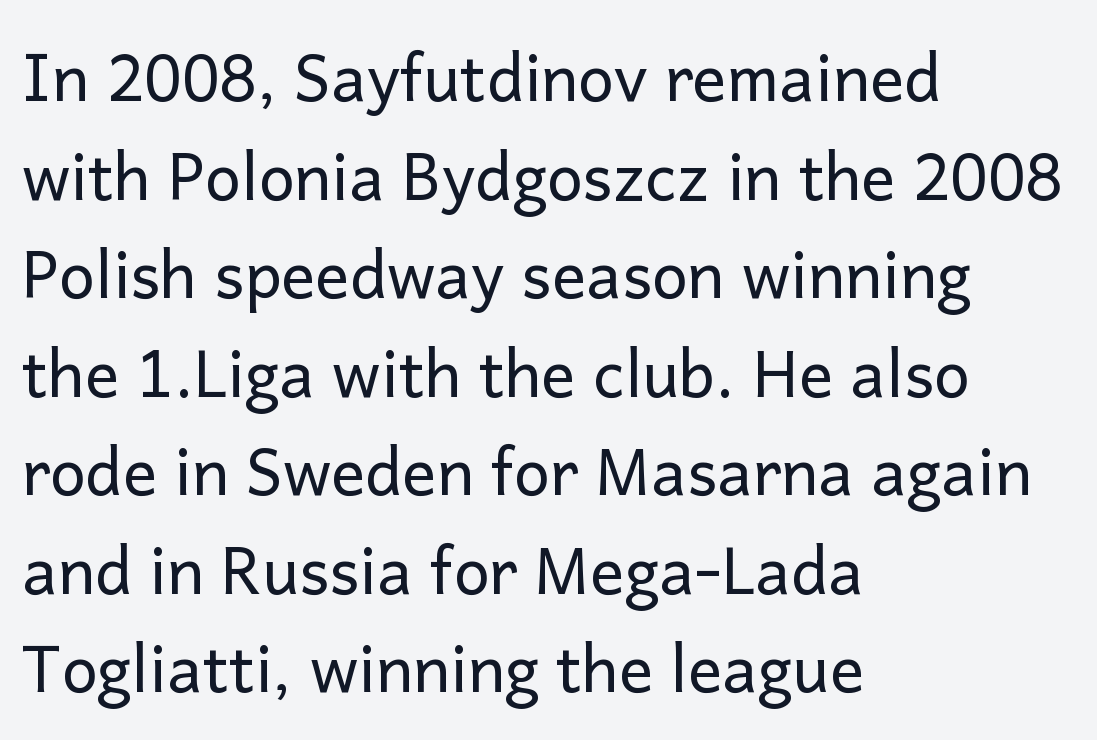
Q: Is the text bold? A: No.
Q: Is the text italic (slanted)? A: No, it is upright.
Q: Is the typeface a serif or a sans-serif typeface? A: Sans-serif.
Q: Is the text underlined? A: No.
Q: How is the paragraph aligned? A: Left-aligned.
Q: Is the spacing between letters normal or unusually wide? A: Normal.
Q: Is the spacing between lines tight, normal or loose? A: Normal.
Q: Width (condensed, normal, or wide)? A: Normal.
Q: Stroke contrast? A: Low.
Q: x-height? A: Medium.
Q: Monospaced? A: No.
